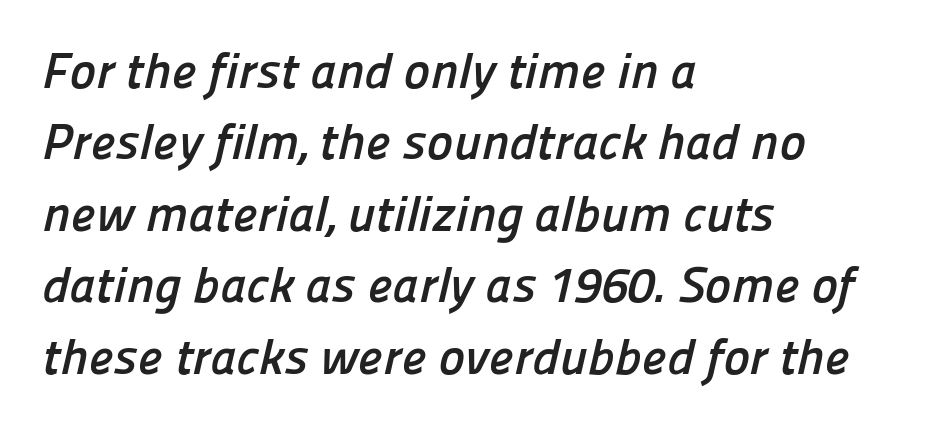
Q: Is the text bold? A: Yes.
Q: Is the typeface a serif or a sans-serif typeface? A: Sans-serif.
Q: Is the text underlined? A: No.
Q: How is the paragraph aligned? A: Left-aligned.
Q: Is the spacing between letters normal or unusually wide? A: Normal.
Q: Is the spacing between lines tight, normal or loose? A: Normal.
Q: Width (condensed, normal, or wide)? A: Normal.
Q: Stroke contrast? A: Low.
Q: x-height? A: Medium.
Q: Monospaced? A: No.
